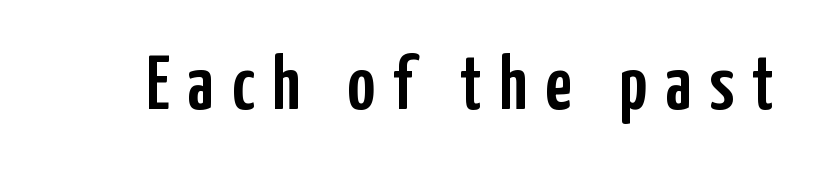
Q: Is the text italic (slanted)? A: No, it is upright.
Q: Is the typeface a serif or a sans-serif typeface? A: Sans-serif.
Q: Is the text underlined? A: No.
Q: Is the spacing between letters normal or unusually wide? A: Unusually wide.
Q: Width (condensed, normal, or wide)? A: Condensed.
Q: Stroke contrast? A: Low.
Q: x-height? A: Medium.
Q: Monospaced? A: No.
